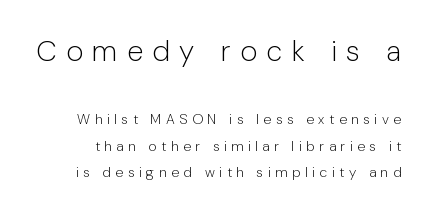
{"serif": "no", "italic": "no", "bold": "no", "weight": "light", "width": "normal", "stroke_contrast": "low", "x_height": "medium", "monospaced": "no", "underline": "no", "line_spacing": "loose", "line_spacing_ratio": 1.9, "letter_spacing": "wide", "letter_spacing_em": 0.33, "larger_block": "first", "size_ratio": 2.07, "glyph_px": 29}
